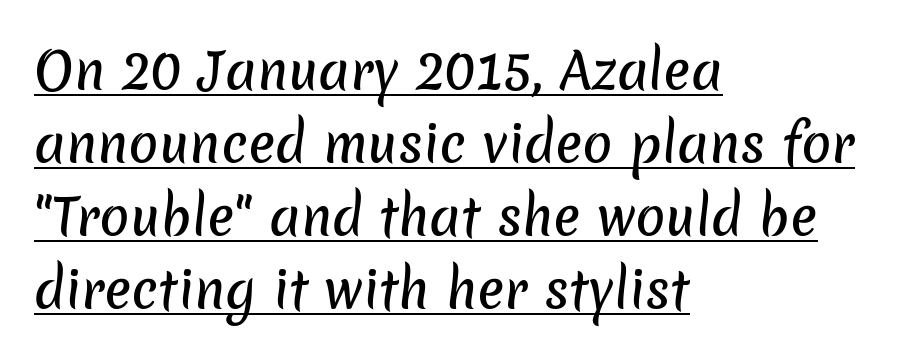
The image shows 50 px sans-serif type; set left-aligned, normal line spacing (1.46x), normal letter spacing, underlined; low stroke contrast and a medium x-height.
